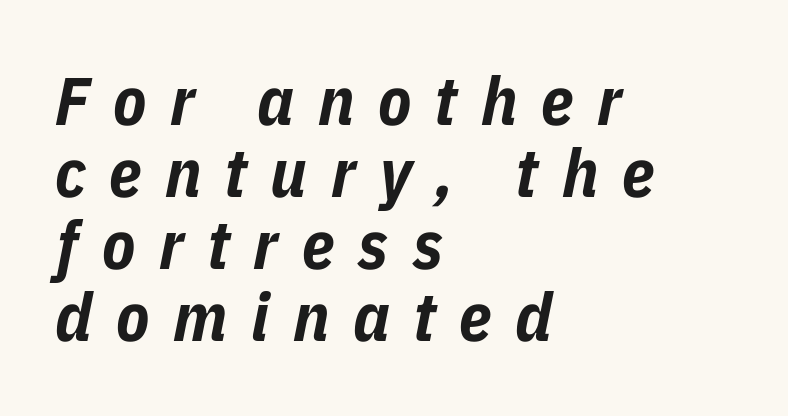
Quick note: interline space is minimal. Tracking value appears strongly positive — letters spread wide. The whole block is typeset with a tilt. This rendering features lettering with no underline. The face used here is proportionally spaced, like ordinary book or web type. Compared with an ordinary text face, these strokes are far heavier — a full bold.
